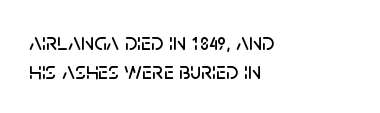
Q: Is the text italic (slanted)? A: No, it is upright.
Q: Is the text underlined? A: No.
Q: How is the paragraph aligned? A: Left-aligned.
Q: Is the spacing between letters normal or unusually wide? A: Normal.
